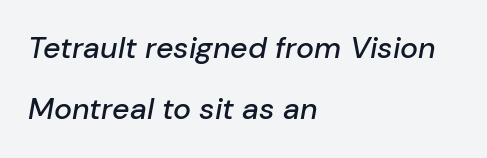
Unmarked baselines from the first word to the last. If you drew a line through each stem, it would be angled. Varying glyph widths throughout — classic text-font behaviour. Teacher's note: observe the even left margin — that is flush-left alignment. Line spacing here is loose. Does extra space separate the letters? No, they use regular spacing.
